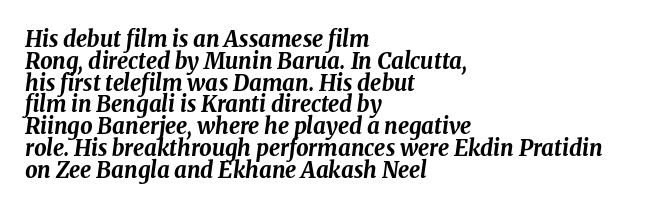
{"italic": "yes", "lean": "right", "slant_degrees": 8, "bold": "yes", "underline": "no", "align": "left", "line_spacing": "tight", "line_spacing_ratio": 0.99, "letter_spacing": "normal", "letter_spacing_em": 0.0, "glyph_px": 22}
